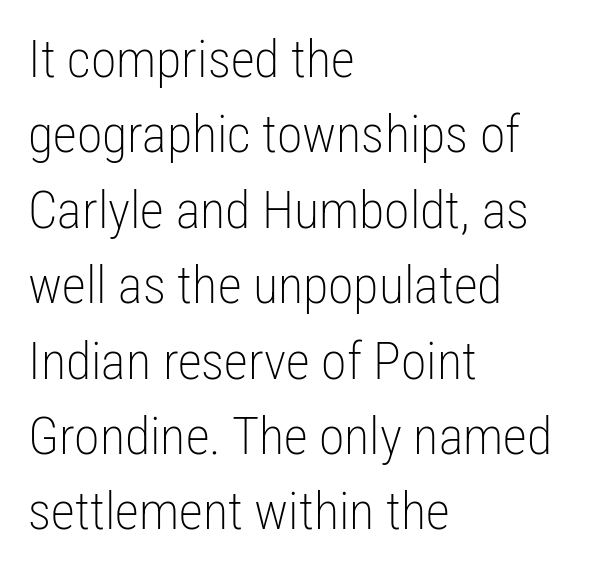
The image shows 52 px light, condensed sans-serif type, upright; set left-aligned, normal line spacing (1.45x), normal letter spacing, not underlined; low stroke contrast and a medium x-height.
